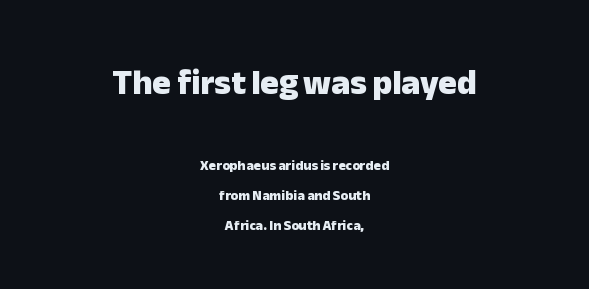
Q: Is the text bold? A: Yes.
Q: Is the text italic (slanted)? A: No, it is upright.
Q: Is the typeface a serif or a sans-serif typeface? A: Sans-serif.
Q: Is the text underlined? A: No.
Q: How is the paragraph aligned? A: Centered.
Q: Is the spacing between letters normal or unusually wide? A: Normal.
Q: Is the spacing between lines tight, normal or loose? A: Loose.
Q: Which block of text is set in a larger size, the first (top) or the second (bottom)? A: The first (top) one.
Q: Width (condensed, normal, or wide)? A: Normal.
Q: Stroke contrast? A: Low.
Q: x-height? A: Medium.
Q: Monospaced? A: No.
